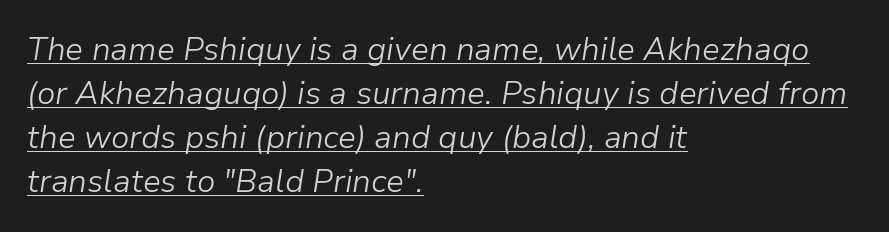
Q: Is the text bold? A: No.
Q: Is the text italic (slanted)? A: Yes, it leans right by about 9 degrees.
Q: Is the text underlined? A: Yes.
Q: How is the paragraph aligned? A: Left-aligned.
Q: Is the spacing between letters normal or unusually wide? A: Normal.
Q: Is the spacing between lines tight, normal or loose? A: Normal.
Q: Width (condensed, normal, or wide)? A: Normal.
Q: Stroke contrast? A: Low.
Q: x-height? A: Medium.
Q: Monospaced? A: No.
